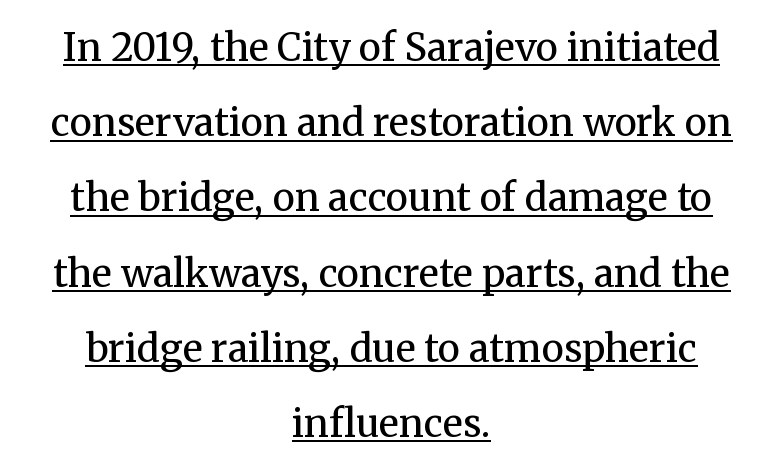
Q: Is the text bold? A: No.
Q: Is the text italic (slanted)? A: No, it is upright.
Q: Is the typeface a serif or a sans-serif typeface? A: Serif.
Q: Is the text underlined? A: Yes.
Q: How is the paragraph aligned? A: Centered.
Q: Is the spacing between letters normal or unusually wide? A: Normal.
Q: Is the spacing between lines tight, normal or loose? A: Loose.
Q: Width (condensed, normal, or wide)? A: Normal.
Q: Stroke contrast? A: Medium.
Q: x-height? A: Medium.
Q: Monospaced? A: No.
